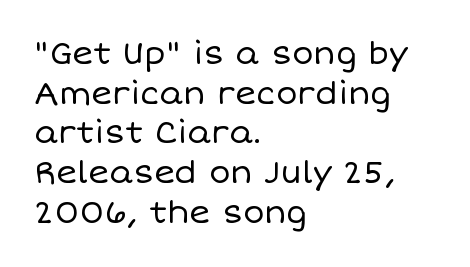
{"italic": "no", "bold": "no", "weight": "regular", "width": "normal", "stroke_contrast": "low", "x_height": "large", "monospaced": "no", "underline": "no", "align": "left", "line_spacing_ratio": 1.24, "letter_spacing": "normal", "letter_spacing_em": 0.0, "glyph_px": 32}
